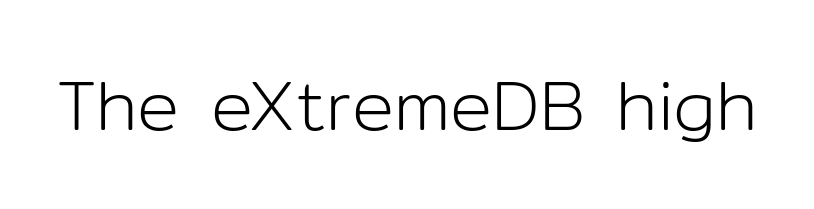
The image shows 70 px light sans-serif type, upright; set normal letter spacing, not underlined; low stroke contrast and a medium x-height.
